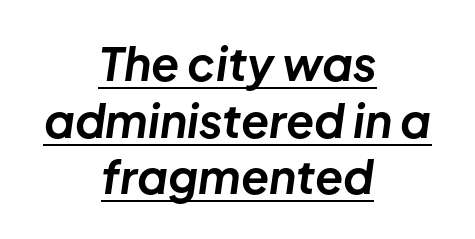
The image shows 46 px bold type, italic (leaning right); set centered, line spacing 1.23x, normal letter spacing, underlined; low stroke contrast and a medium x-height.
